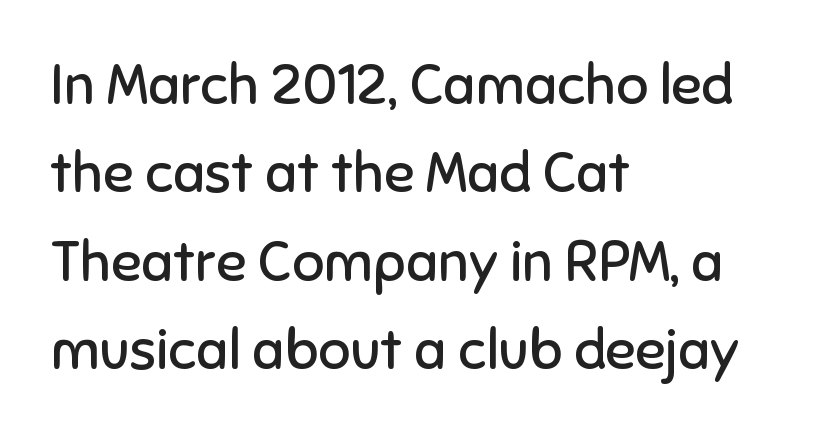
Each letter keeps its own natural width here, so spacing adapts to shape. Leading: standard. The text block is weighted toward the left margin, trailing off unevenly rightward. Posture: vertical.
